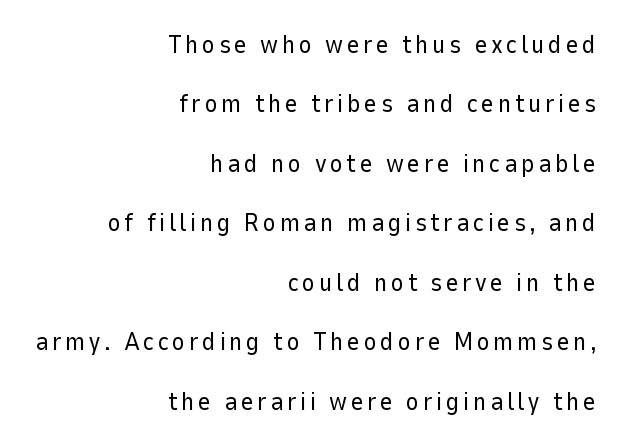
{"italic": "no", "bold": "no", "underline": "no", "align": "right", "line_spacing": "loose", "line_spacing_ratio": 2.38, "glyph_px": 25}
